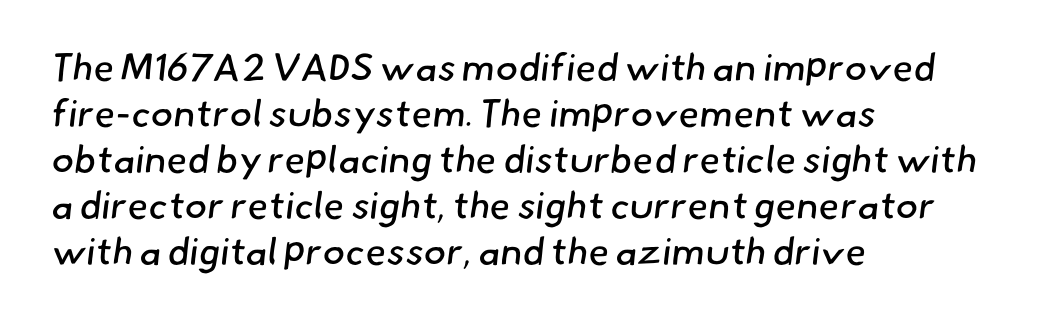
{"serif": "no", "bold": "no", "weight": "regular", "width": "normal", "stroke_contrast": "low", "x_height": "small", "monospaced": "no", "underline": "no", "align": "left", "line_spacing_ratio": 1.21, "letter_spacing": "normal", "letter_spacing_em": 0.0, "glyph_px": 38}
